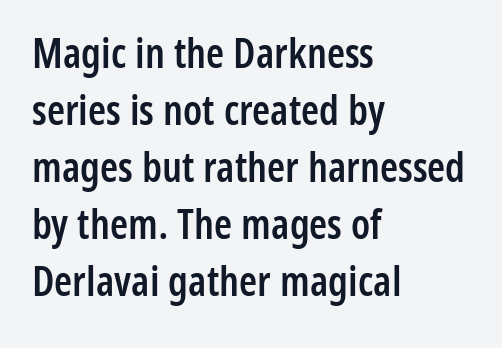
The letters advance in unequal steps, a hallmark of proportional type. In terms of posture, this sample is upright. I'd call this a sans setting — the letters go barefoot. Any mark beneath the type? The region is blank.
